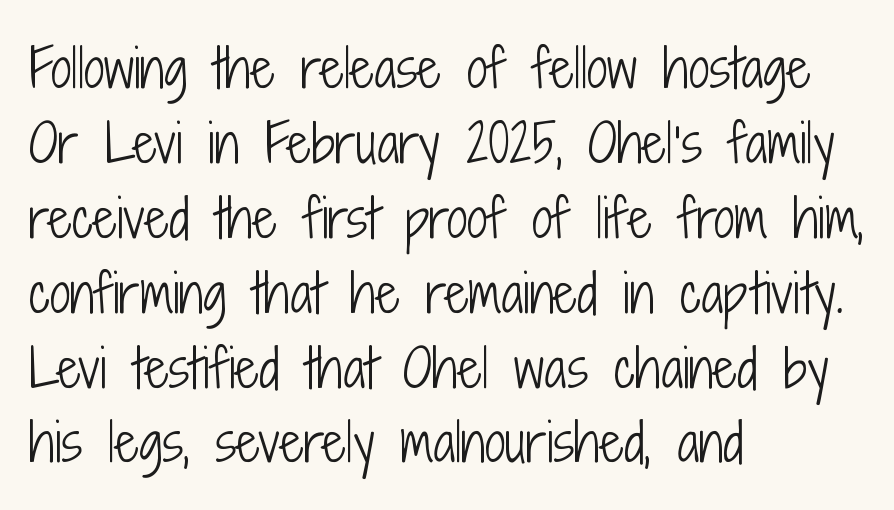
A typesetter would label this face a sans. Stroke thickness stays within the range of a standard reading face or lighter. This rendering features lettering with no underline. Where is the straight margin? On the left. Italic? Not at all — the glyphs are vertical. Each new line begins a customary step beneath the previous one.
